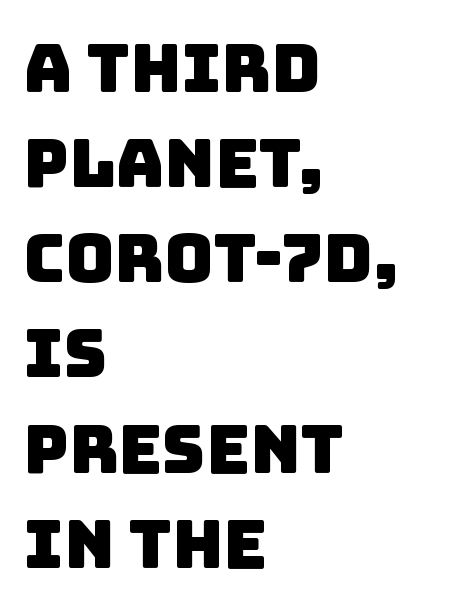
Spacing verdict: proportional, widths tailored to each character. Unlike a traditional serif, this face leaves its strokes unadorned. A typesetter would call this zero additional tracking. Is there much room between lines? A standard amount, neither cramped nor airy. Caption: multi-line text, flush left, ragged right.
